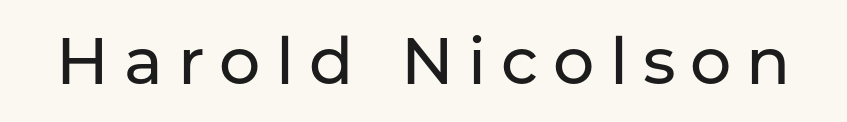
Q: Is the text italic (slanted)? A: No, it is upright.
Q: Is the typeface a serif or a sans-serif typeface? A: Sans-serif.
Q: Is the text underlined? A: No.
Q: Is the spacing between letters normal or unusually wide? A: Unusually wide.
Q: Width (condensed, normal, or wide)? A: Normal.
Q: Stroke contrast? A: Low.
Q: x-height? A: Medium.
Q: Monospaced? A: No.
